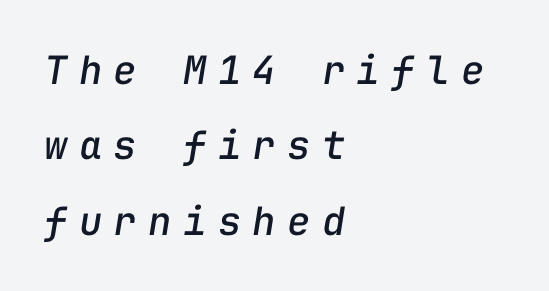
Q: Is the text italic (slanted)? A: Yes, it leans right by about 9 degrees.
Q: Is the text underlined? A: No.
Q: How is the paragraph aligned? A: Left-aligned.
Q: Is the spacing between letters normal or unusually wide? A: Unusually wide.
Q: Is the spacing between lines tight, normal or loose? A: Loose.
Q: Width (condensed, normal, or wide)? A: Normal.
Q: Stroke contrast? A: Low.
Q: x-height? A: Medium.
Q: Monospaced? A: Yes.
